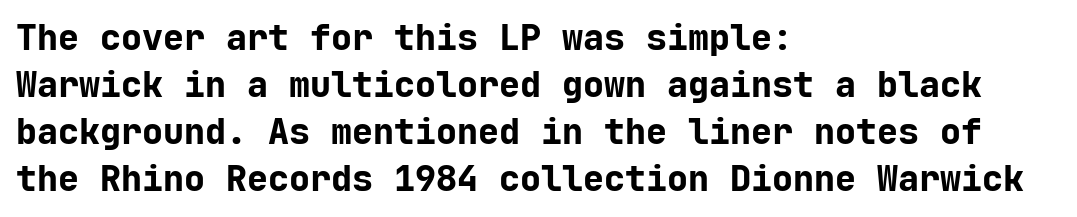
Q: Is the text bold? A: Yes.
Q: Is the text italic (slanted)? A: No, it is upright.
Q: Is the typeface a serif or a sans-serif typeface? A: Sans-serif.
Q: Is the text underlined? A: No.
Q: How is the paragraph aligned? A: Left-aligned.
Q: Is the spacing between letters normal or unusually wide? A: Normal.
Q: Is the spacing between lines tight, normal or loose? A: Normal.
Q: Width (condensed, normal, or wide)? A: Normal.
Q: Stroke contrast? A: Low.
Q: x-height? A: Medium.
Q: Monospaced? A: Yes.
